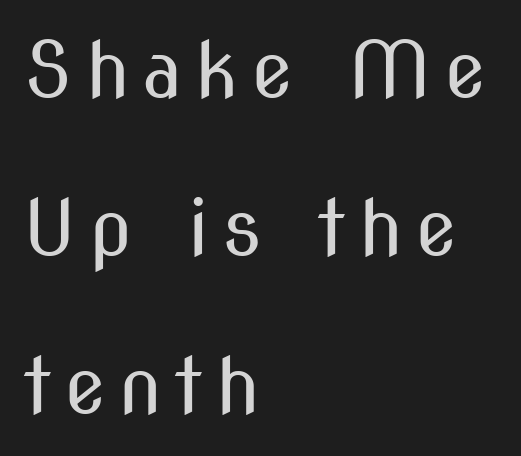
{"serif": "no", "italic": "no", "bold": "no", "weight": "regular", "width": "condensed", "stroke_contrast": "medium", "x_height": "medium", "monospaced": "no", "underline": "no", "align": "left", "line_spacing": "loose", "line_spacing_ratio": 2.05, "glyph_px": 77}
